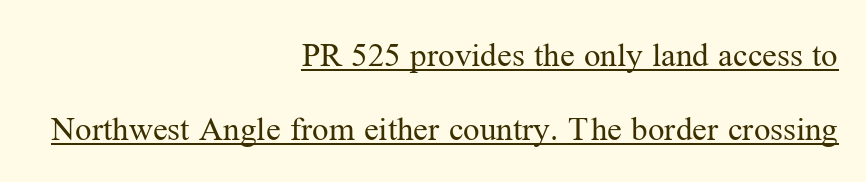
Q: Is the text bold? A: No.
Q: Is the text italic (slanted)? A: No, it is upright.
Q: Is the typeface a serif or a sans-serif typeface? A: Serif.
Q: Is the text underlined? A: Yes.
Q: How is the paragraph aligned? A: Right-aligned.
Q: Is the spacing between letters normal or unusually wide? A: Normal.
Q: Is the spacing between lines tight, normal or loose? A: Loose.
Q: Width (condensed, normal, or wide)? A: Normal.
Q: Stroke contrast? A: Medium.
Q: x-height? A: Medium.
Q: Monospaced? A: No.
